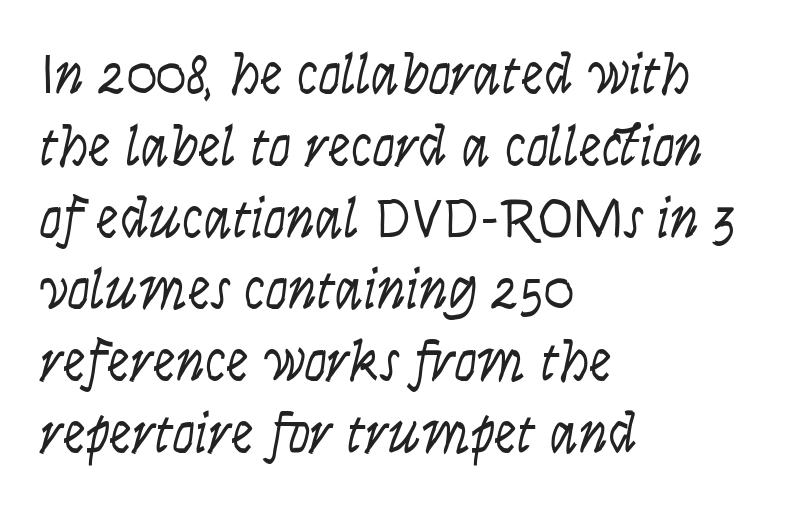
Q: Is the text bold? A: No.
Q: Is the text italic (slanted)? A: Yes, it leans right by about 9 degrees.
Q: Is the text underlined? A: No.
Q: How is the paragraph aligned? A: Left-aligned.
Q: Is the spacing between letters normal or unusually wide? A: Normal.
Q: Is the spacing between lines tight, normal or loose? A: Normal.
Q: Width (condensed, normal, or wide)? A: Condensed.
Q: Stroke contrast? A: Low.
Q: x-height? A: Large.
Q: Monospaced? A: No.
